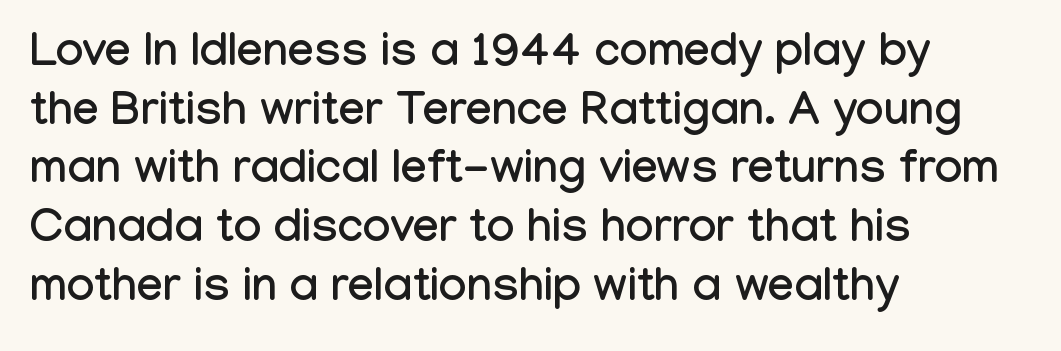
{"serif": "no", "italic": "no", "width": "condensed", "stroke_contrast": "low", "x_height": "medium", "monospaced": "no", "underline": "no", "align": "left", "line_spacing": "normal", "line_spacing_ratio": 1.25, "letter_spacing": "normal", "letter_spacing_em": 0.0, "glyph_px": 47}
